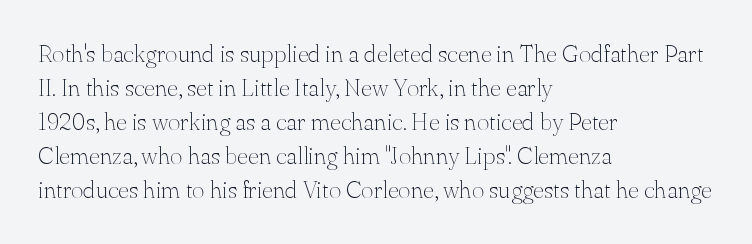
{"italic": "no", "bold": "no", "underline": "no", "align": "left", "line_spacing": "normal", "line_spacing_ratio": 1.42, "letter_spacing": "normal", "letter_spacing_em": 0.0, "glyph_px": 24}
